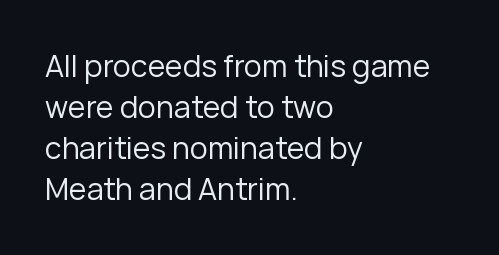
{"serif": "no", "italic": "no", "bold": "no", "weight": "regular", "width": "normal", "stroke_contrast": "low", "x_height": "medium", "monospaced": "no", "underline": "no", "align": "left", "line_spacing": "normal", "line_spacing_ratio": 1.37, "letter_spacing": "normal", "letter_spacing_em": 0.0, "glyph_px": 30}
